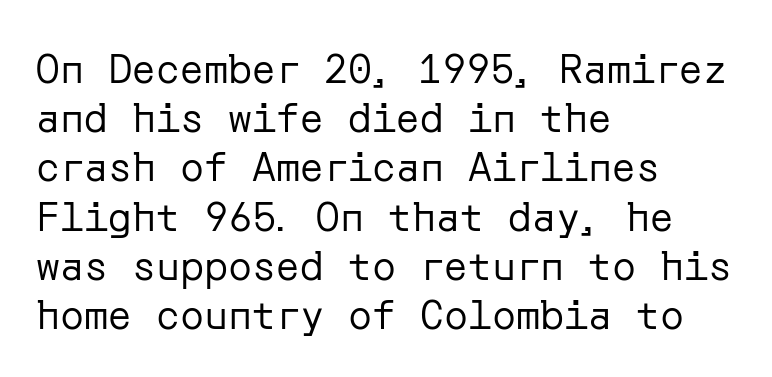
The horizontal fit of the characters is conventional and even. Decoration check: the copy has no underline. These lines are set flush left with a ragged right edge. Characters remain perfectly vertical along every line. Counters stay open thanks to moderate or lighter strokes.
